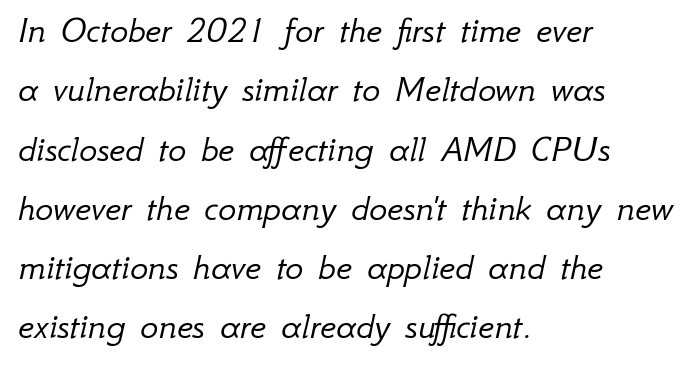
Q: Is the text bold? A: No.
Q: Is the text italic (slanted)? A: Yes, it leans right by about 12 degrees.
Q: Is the text underlined? A: No.
Q: How is the paragraph aligned? A: Left-aligned.
Q: Is the spacing between letters normal or unusually wide? A: Normal.
Q: Is the spacing between lines tight, normal or loose? A: Normal.
Q: Width (condensed, normal, or wide)? A: Normal.
Q: Stroke contrast? A: Low.
Q: x-height? A: Small.
Q: Monospaced? A: No.
